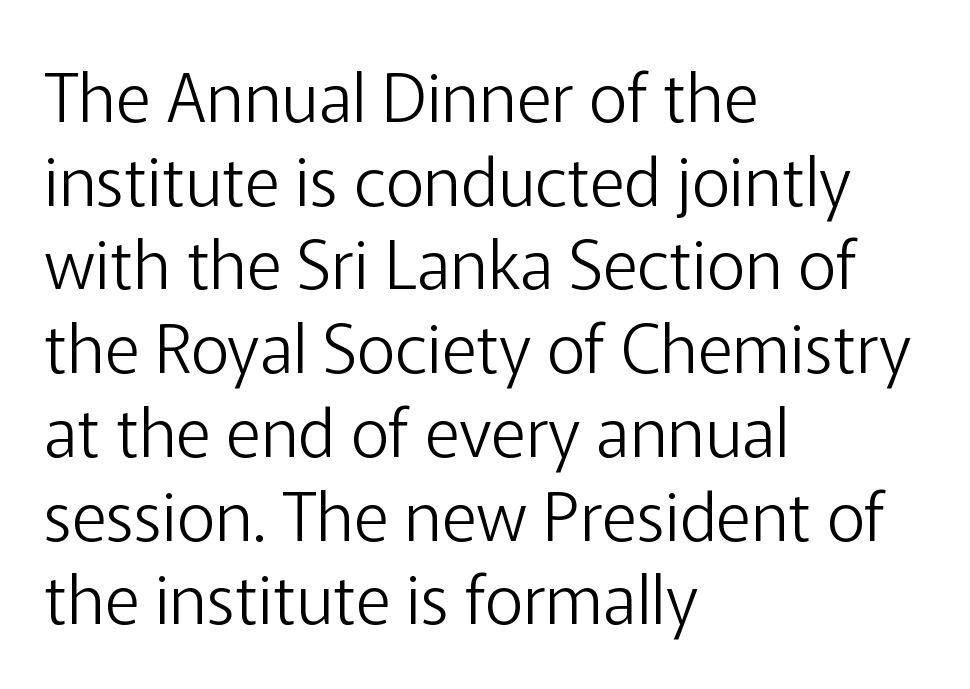
Q: Is the text bold? A: No.
Q: Is the text italic (slanted)? A: No, it is upright.
Q: Is the typeface a serif or a sans-serif typeface? A: Sans-serif.
Q: Is the text underlined? A: No.
Q: How is the paragraph aligned? A: Left-aligned.
Q: Is the spacing between letters normal or unusually wide? A: Normal.
Q: Is the spacing between lines tight, normal or loose? A: Normal.
Q: Width (condensed, normal, or wide)? A: Normal.
Q: Stroke contrast? A: Low.
Q: x-height? A: Medium.
Q: Monospaced? A: No.
